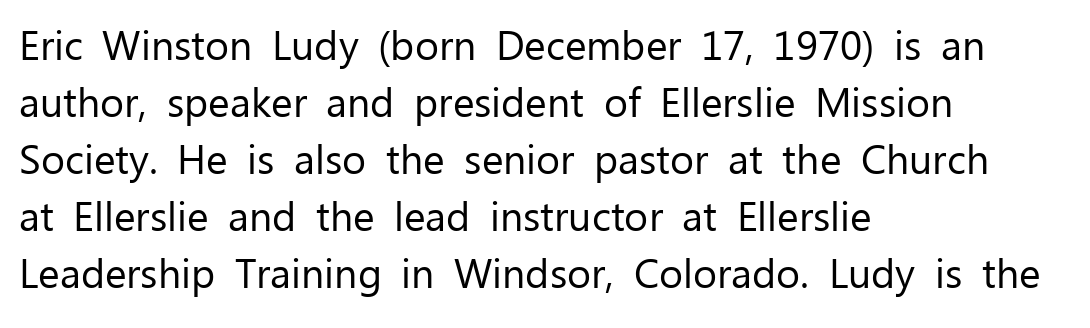
Q: Is the text bold? A: No.
Q: Is the text italic (slanted)? A: No, it is upright.
Q: Is the typeface a serif or a sans-serif typeface? A: Sans-serif.
Q: Is the text underlined? A: No.
Q: How is the paragraph aligned? A: Left-aligned.
Q: Is the spacing between letters normal or unusually wide? A: Normal.
Q: Is the spacing between lines tight, normal or loose? A: Normal.
Q: Width (condensed, normal, or wide)? A: Normal.
Q: Stroke contrast? A: Low.
Q: x-height? A: Medium.
Q: Monospaced? A: No.
